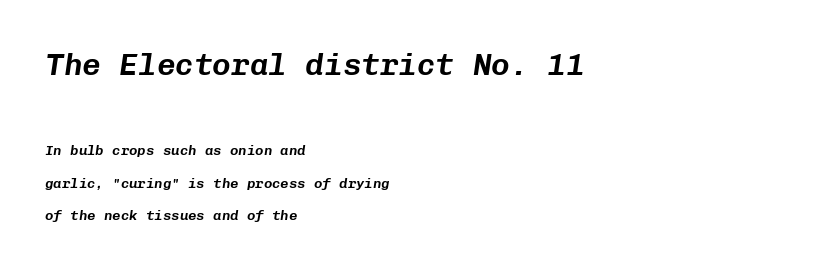
{"italic": "yes", "lean": "right", "slant_degrees": 8, "width": "normal", "stroke_contrast": "low", "x_height": "medium", "monospaced": "yes", "underline": "no", "align": "left", "line_spacing": "loose", "line_spacing_ratio": 2.31, "letter_spacing": "normal", "letter_spacing_em": 0.0, "larger_block": "first", "size_ratio": 2.21, "glyph_px": 31}
